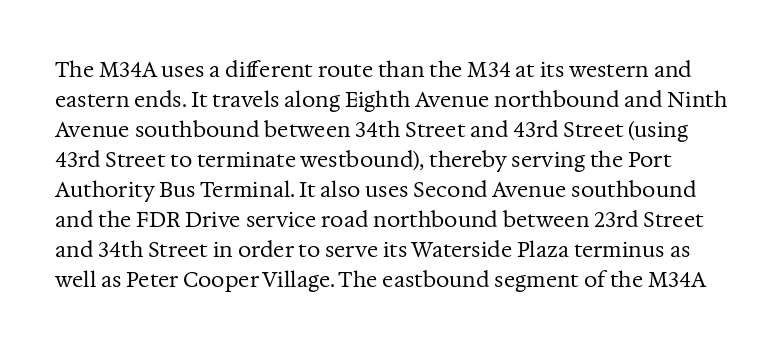
Characters follow at the spacing the type designer built in. A bare baseline throughout the passage. Quick note: not italic, upright. The block of text has a typical density, with ordinary space between rows.
